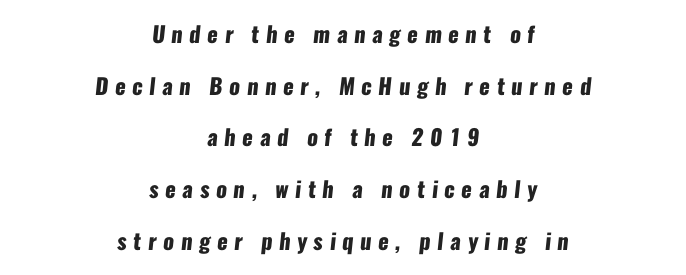
Q: Is the text bold? A: Yes.
Q: Is the text underlined? A: No.
Q: How is the paragraph aligned? A: Centered.
Q: Is the spacing between letters normal or unusually wide? A: Unusually wide.
Q: Is the spacing between lines tight, normal or loose? A: Loose.
